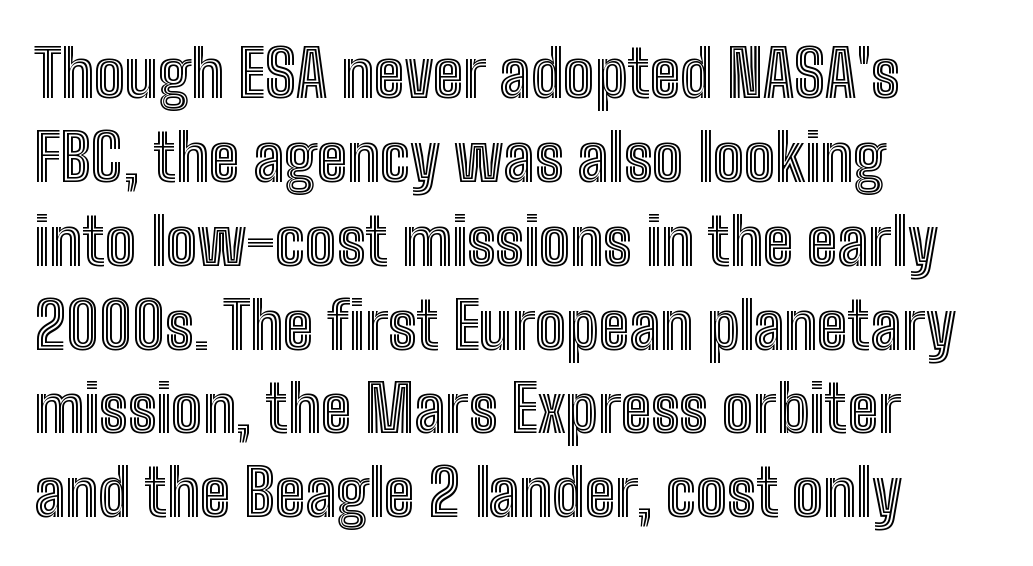
{"italic": "no", "width": "condensed", "x_height": "medium", "monospaced": "no", "underline": "no", "align": "left", "line_spacing": "normal", "line_spacing_ratio": 1.29, "letter_spacing": "normal", "letter_spacing_em": 0.0, "glyph_px": 65}
